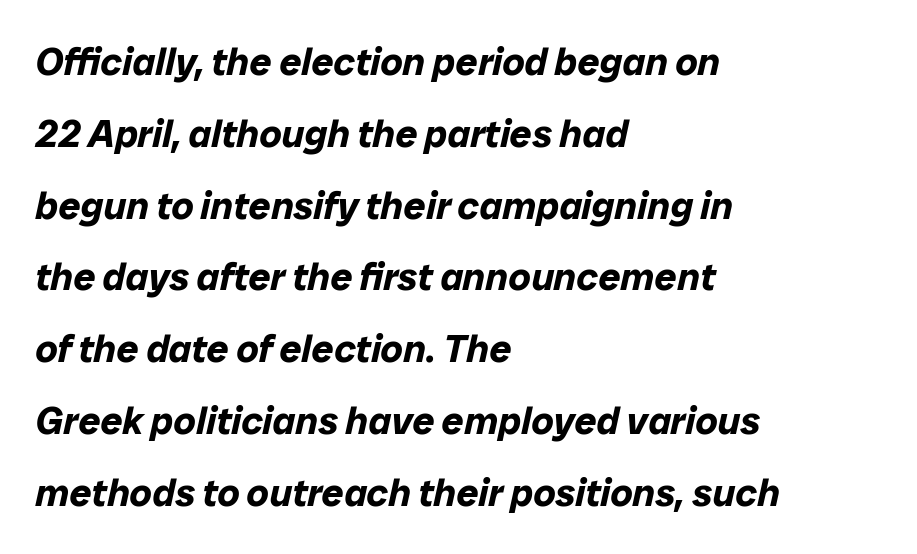
Q: Is the text bold? A: Yes.
Q: Is the text italic (slanted)? A: Yes, it leans right by about 12 degrees.
Q: Is the text underlined? A: No.
Q: How is the paragraph aligned? A: Left-aligned.
Q: Is the spacing between letters normal or unusually wide? A: Normal.
Q: Width (condensed, normal, or wide)? A: Normal.
Q: Stroke contrast? A: Low.
Q: x-height? A: Medium.
Q: Monospaced? A: No.
